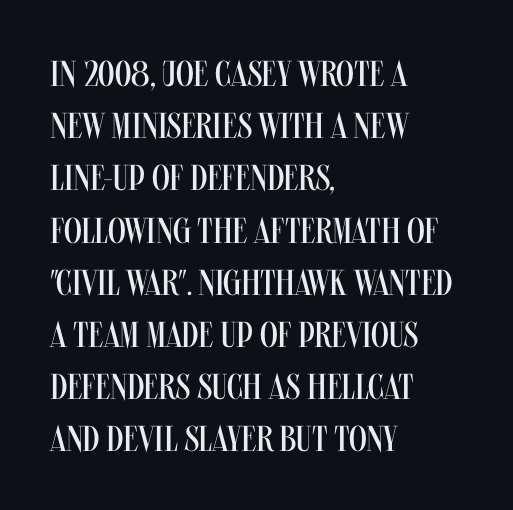
What kind of face is this? One without serifs — a sans. The cut favours lightness, reaching ordinary text weight at its darkest. Just letters on the line, the space beneath them empty. Upright lettering throughout.
